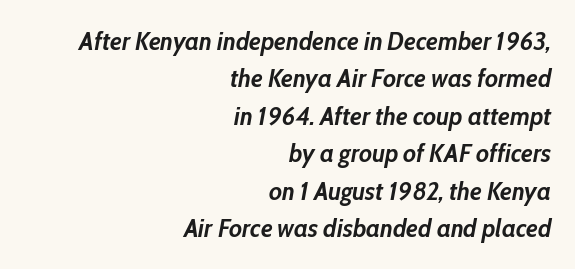
{"italic": "yes", "lean": "right", "slant_degrees": 10, "bold": "yes", "underline": "no", "align": "right", "line_spacing": "normal", "line_spacing_ratio": 1.44, "letter_spacing": "normal", "letter_spacing_em": 0.0, "glyph_px": 26}
